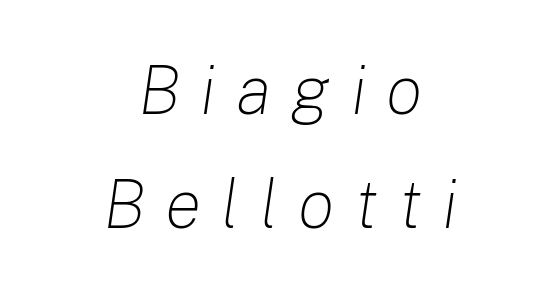
The image shows 69 px light type, italic (leaning right); set centered, normal line spacing (1.65x), unusually wide letter spacing (+0.29 em), not underlined; low stroke contrast and a medium x-height.
